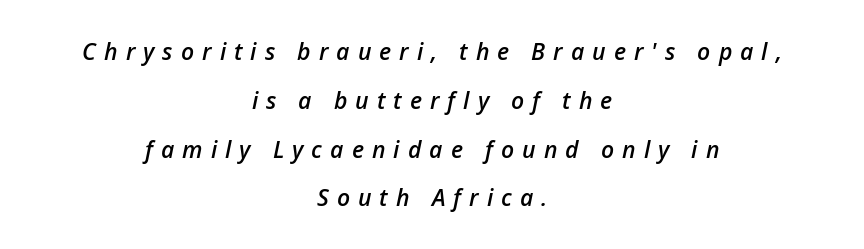
{"italic": "yes", "lean": "right", "slant_degrees": 12, "bold": "semi", "underline": "no", "align": "center", "line_spacing": "loose", "line_spacing_ratio": 2.12, "letter_spacing": "wide", "letter_spacing_em": 0.35, "glyph_px": 23}
